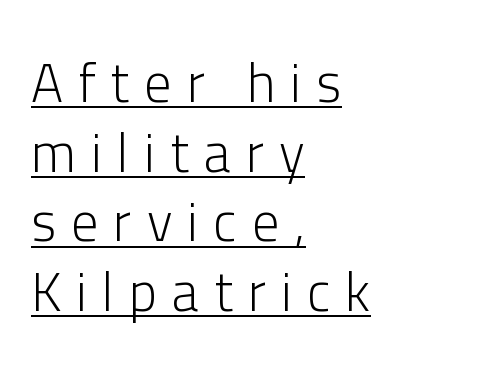
Compared with a centered layout, this one pins lines to the left instead. A quiet, ordinary-to-light weight characterises the typeface. Unlike italic type, these characters show no tilt at all. Note the varied advance widths — an 'i' is clearly narrower than an 'm'. This rendering widens character spacing well past its baseline value.
